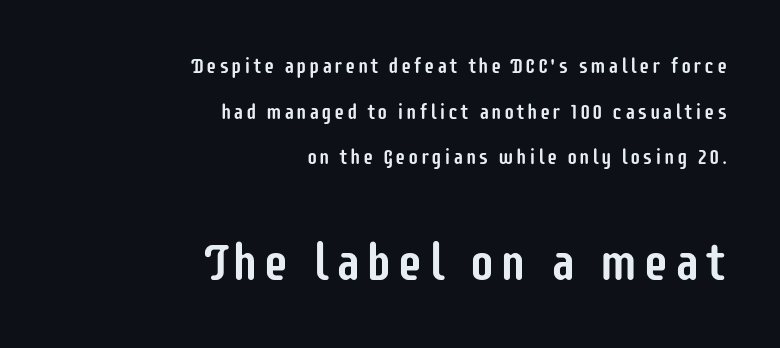
Observe the absence of serifs on each vertical stroke in this sample. Spacing verdict: proportional, widths tailored to each character. Does the copy run flush right? Yes — the right margin is perfectly even. This is roman type, the default non-slanted kind. Quick note: interline space is abundant.
